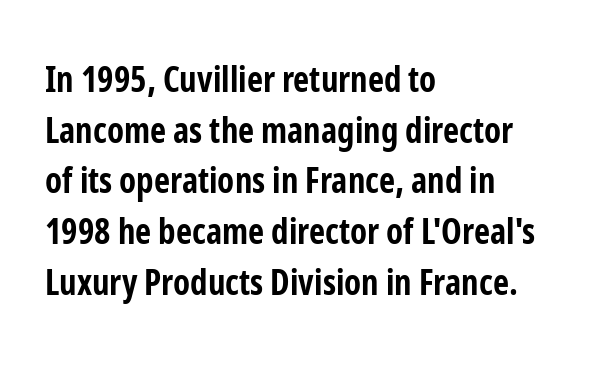
The image shows 35 px bold, condensed sans-serif type, upright; set left-aligned, normal line spacing (1.45x), normal letter spacing, not underlined; low stroke contrast and a medium x-height.
